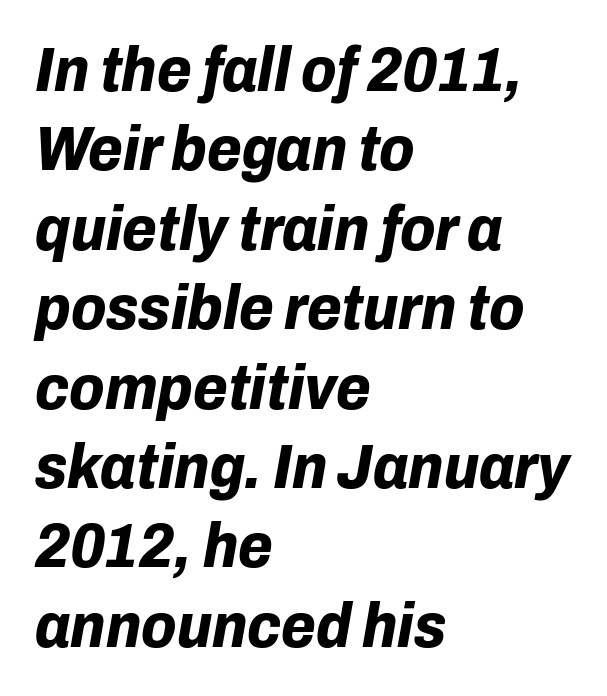
The image shows 63 px bold type, italic (leaning right); set left-aligned, normal line spacing (1.26x), normal letter spacing, not underlined; low stroke contrast and a medium x-height.
